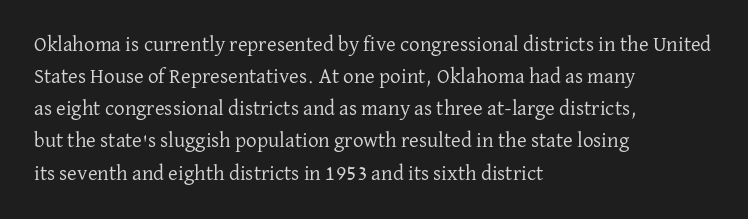
Q: Is the text bold? A: No.
Q: Is the text italic (slanted)? A: No, it is upright.
Q: Is the text underlined? A: No.
Q: How is the paragraph aligned? A: Left-aligned.
Q: Is the spacing between letters normal or unusually wide? A: Normal.
Q: Is the spacing between lines tight, normal or loose? A: Normal.
